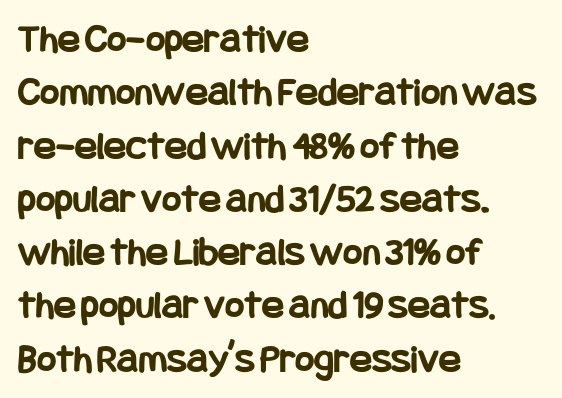
The image shows 41 px bold, condensed sans-serif type, upright; set left-aligned, normal line spacing (1.3x), normal letter spacing, not underlined; low stroke contrast and a large x-height.
